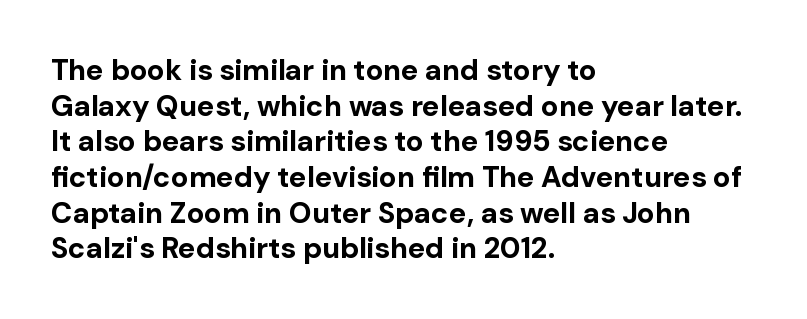
The image shows 29 px bold sans-serif type, upright; set left-aligned, line spacing 1.23x, normal letter spacing, not underlined; low stroke contrast and a medium x-height.
